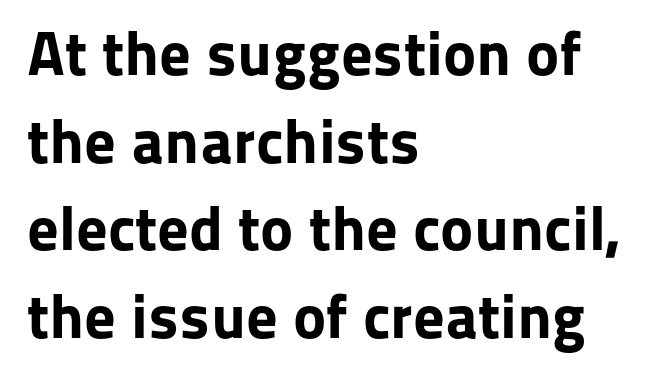
These lines were composed using upright roman letters. Think of a printed novel: that variable character pitch is what you see here. Nope, no serifs anywhere on these letters. The lines in this sample share a left origin and differ only in where they stop.
